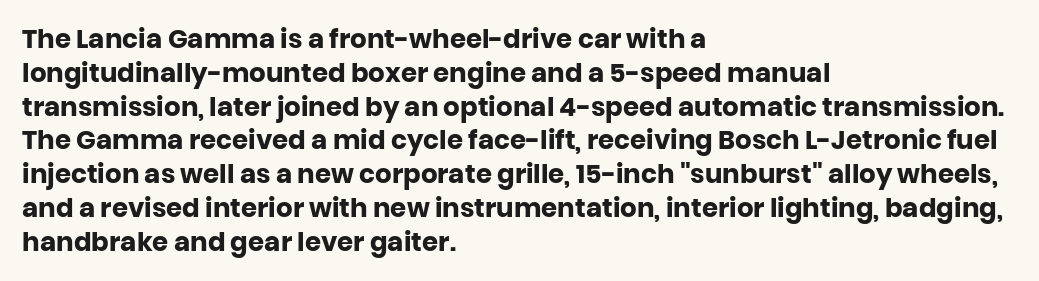
Notice how the stems are strictly vertical — no italics here. The passage shown is emphatically bold. Students, observe: this is what conventionally led text looks like. You could call the tracking neutral — neither tight nor loose. The ragged edge is on the right, which tells us the setting is flush left. Descenders are the only things crossing below the line.
